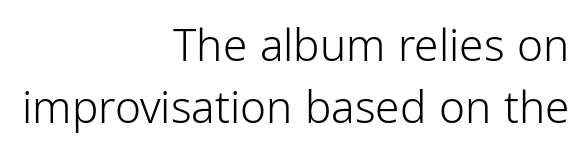
The image shows 44 px light, condensed sans-serif type, upright; set right-aligned, normal line spacing (1.4x), normal letter spacing, not underlined; low stroke contrast and a medium x-height.
